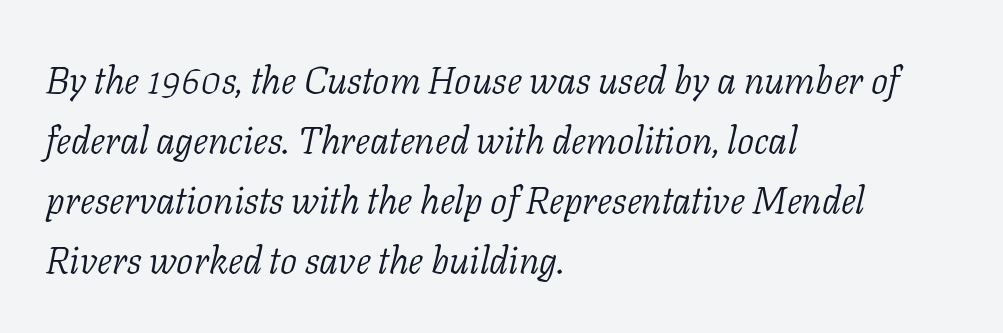
Q: Is the text bold? A: No.
Q: Is the text italic (slanted)? A: Yes, it leans right by about 11 degrees.
Q: Is the typeface a serif or a sans-serif typeface? A: Serif.
Q: Is the text underlined? A: No.
Q: How is the paragraph aligned? A: Left-aligned.
Q: Is the spacing between letters normal or unusually wide? A: Normal.
Q: Is the spacing between lines tight, normal or loose? A: Normal.
Q: Width (condensed, normal, or wide)? A: Normal.
Q: Stroke contrast? A: Low.
Q: x-height? A: Medium.
Q: Monospaced? A: No.
